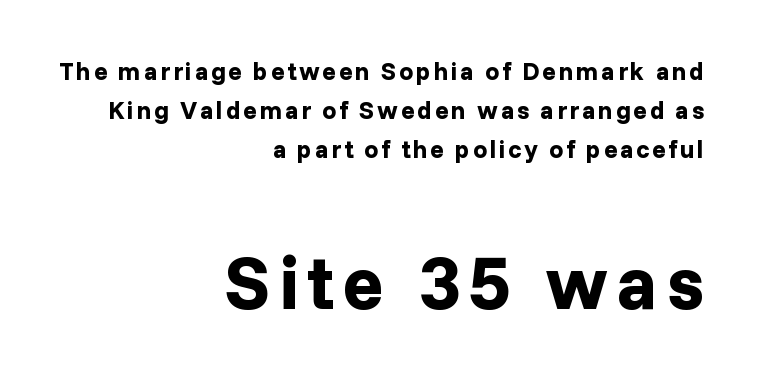
{"serif": "no", "italic": "no", "bold": "yes", "weight": "bold", "width": "normal", "stroke_contrast": "low", "x_height": "medium", "monospaced": "no", "underline": "no", "align": "right", "line_spacing": "normal", "line_spacing_ratio": 1.56, "larger_block": "second", "size_ratio": 3.04, "glyph_px": 76}
